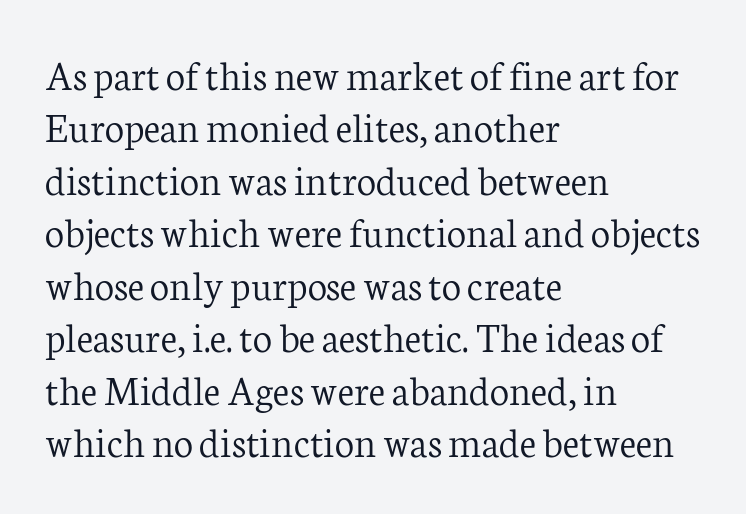
The lines are quadded left. You can tell from the footed stems that serif type was used. The space directly below the letters is spotless. Rendered with straight, roman letterforms. The typeface has the unassuming heft of standard copy or less.
